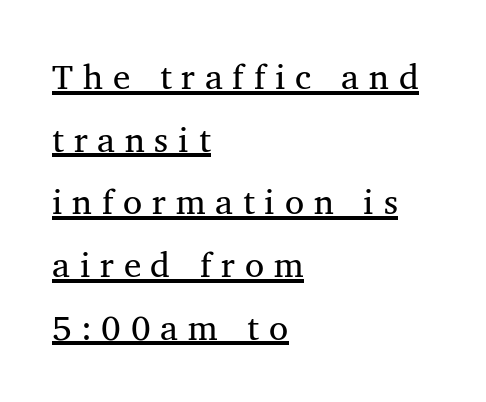
{"serif": "yes", "bold": "no", "weight": "regular", "width": "normal", "stroke_contrast": "medium", "x_height": "medium", "monospaced": "no", "underline": "yes", "align": "left", "line_spacing_ratio": 1.79, "letter_spacing": "wide", "letter_spacing_em": 0.28, "glyph_px": 35}
